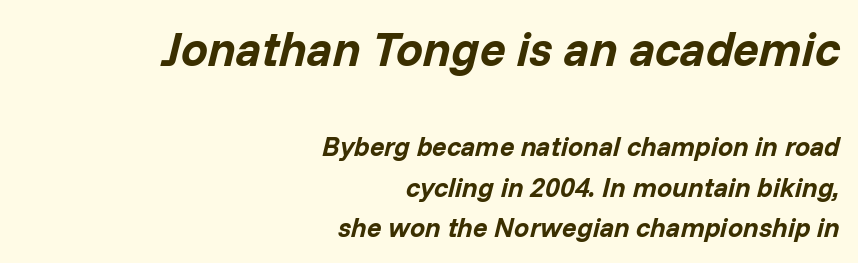
The image shows 48 px bold type, italic (leaning right); set right-aligned, normal line spacing (1.51x), normal letter spacing, not underlined; the first (top) block is 1.78x larger; low stroke contrast and a medium x-height.
